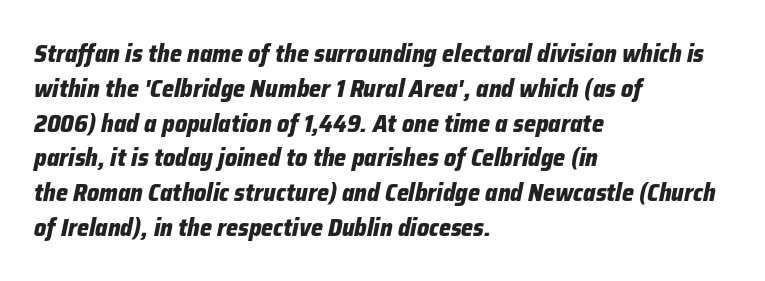
The lines are quadded left. Does the leading feel generous? No, just average. There is no visible air inserted between adjacent glyphs. Quick note: underline off. The lettering tilts uniformly, giving the passage an italic look.
